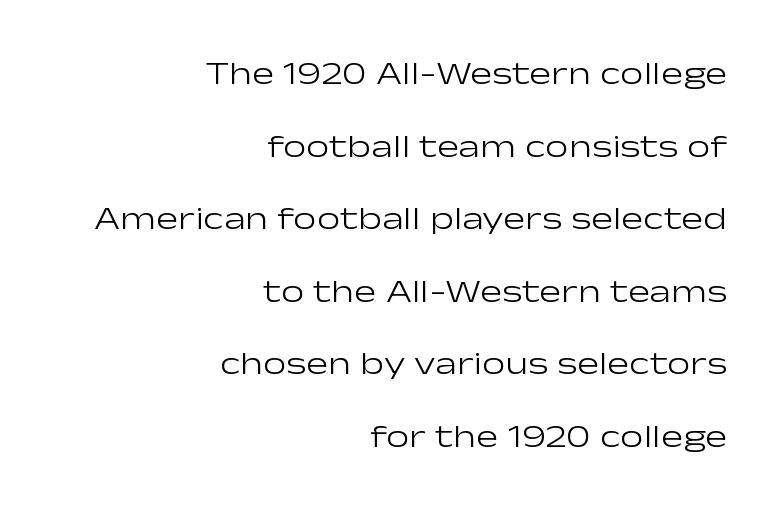
{"serif": "no", "italic": "no", "bold": "no", "weight": "light", "width": "wide", "stroke_contrast": "low", "x_height": "medium", "monospaced": "no", "underline": "no", "align": "right", "line_spacing": "loose", "line_spacing_ratio": 2.2, "letter_spacing": "normal", "letter_spacing_em": 0.0, "glyph_px": 33}
